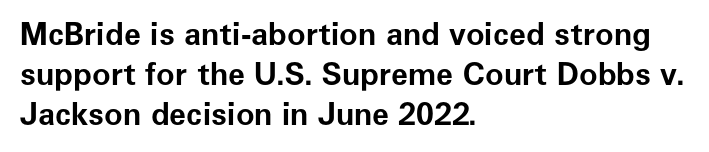
On the weight axis this lands at bold, roughly 700. What's the leading like? Ordinary, nothing unusual. Nope, no serifs anywhere on these letters. Casual observation: everything's shoved over to the left. Note the varied advance widths — an 'i' is clearly narrower than an 'm'. Clear beneath every line of the passage.
